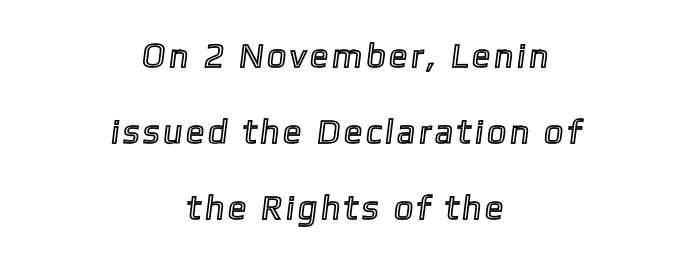
The image shows 34 px text type; set centered, loose line spacing (2.23x), not underlined; a medium x-height.
